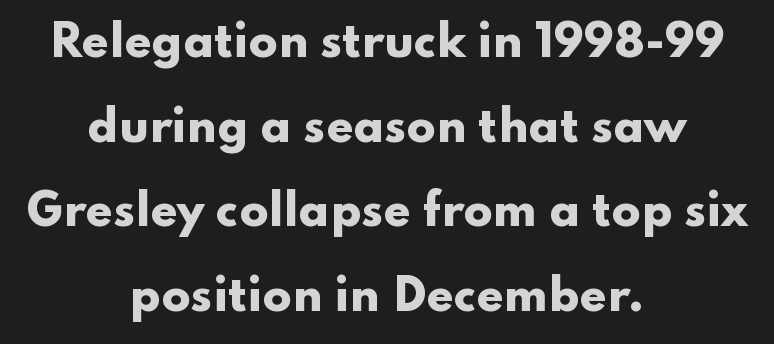
{"serif": "no", "italic": "no", "bold": "yes", "weight": "heavy", "width": "wide", "stroke_contrast": "low", "x_height": "small", "monospaced": "no", "underline": "no", "align": "center", "line_spacing": "loose", "line_spacing_ratio": 1.97, "letter_spacing": "normal", "letter_spacing_em": 0.0, "glyph_px": 43}
